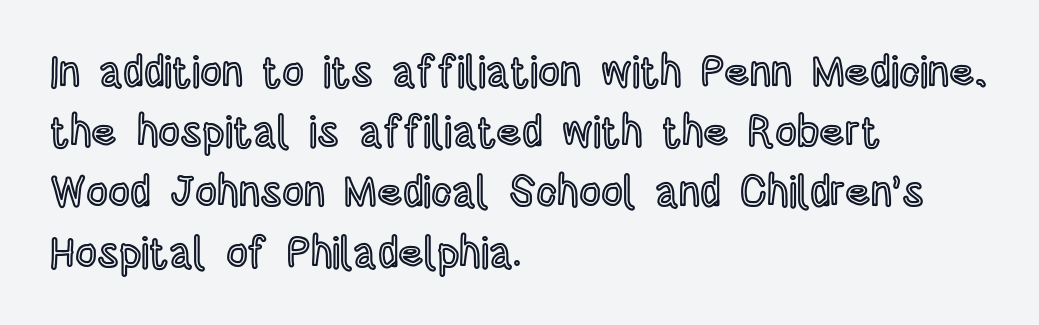
Q: Is the text italic (slanted)? A: No, it is upright.
Q: Is the text underlined? A: No.
Q: How is the paragraph aligned? A: Left-aligned.
Q: Is the spacing between letters normal or unusually wide? A: Normal.
Q: Is the spacing between lines tight, normal or loose? A: Normal.
Q: Width (condensed, normal, or wide)? A: Condensed.
Q: x-height? A: Large.
Q: Monospaced? A: No.
